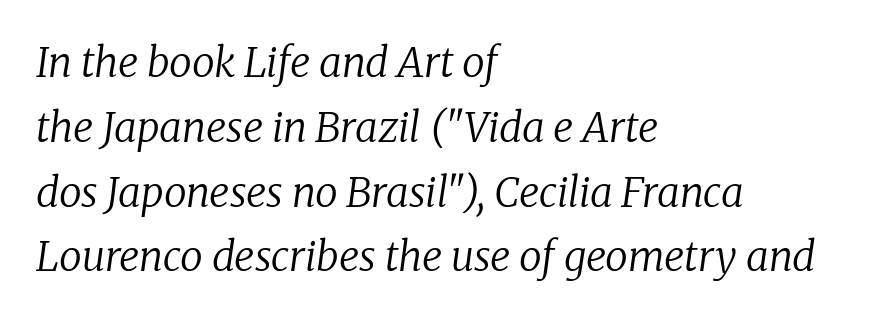
Q: Is the text bold? A: No.
Q: Is the text italic (slanted)? A: Yes, it leans right by about 8 degrees.
Q: Is the typeface a serif or a sans-serif typeface? A: Serif.
Q: Is the text underlined? A: No.
Q: How is the paragraph aligned? A: Left-aligned.
Q: Is the spacing between letters normal or unusually wide? A: Normal.
Q: Is the spacing between lines tight, normal or loose? A: Normal.
Q: Width (condensed, normal, or wide)? A: Normal.
Q: Stroke contrast? A: Low.
Q: x-height? A: Medium.
Q: Monospaced? A: No.
